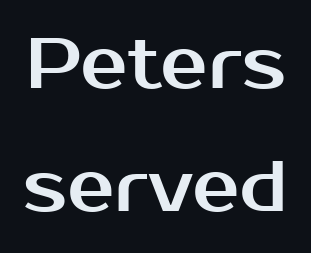
This sample has the flowing, uneven cadence of proportional lettering. Just letters on the line, the space beneath them empty. Honestly, the letter spacing is just normal — you wouldn't notice it. Nope, not italic — everything's standing straight.
